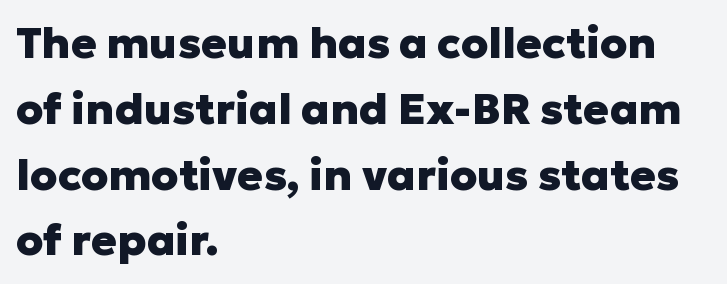
The paragraph shown leans on its left margin. The letters sit at their default tracking, neither squeezed nor spread. Honestly, there is no underline to notice here at all. The glyphs have the mass of a bold cut.
